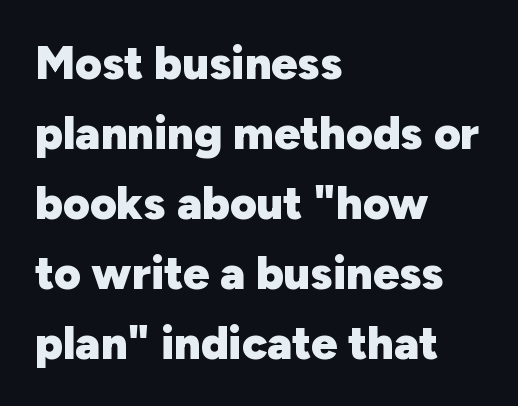
{"serif": "no", "italic": "no", "bold": "yes", "weight": "heavy", "width": "normal", "stroke_contrast": "low", "x_height": "medium", "monospaced": "no", "underline": "no", "align": "left", "line_spacing": "normal", "line_spacing_ratio": 1.52, "letter_spacing": "normal", "letter_spacing_em": 0.0, "glyph_px": 46}
